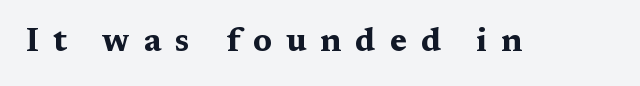
Q: Is the text bold? A: Yes.
Q: Is the text italic (slanted)? A: No, it is upright.
Q: Is the typeface a serif or a sans-serif typeface? A: Serif.
Q: Is the text underlined? A: No.
Q: Is the spacing between letters normal or unusually wide? A: Unusually wide.
Q: Width (condensed, normal, or wide)? A: Wide.
Q: Stroke contrast? A: Medium.
Q: x-height? A: Medium.
Q: Monospaced? A: No.
